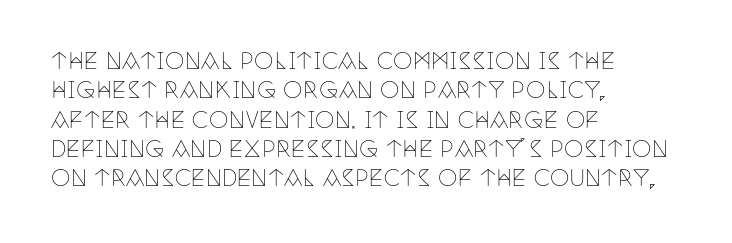
Caption: face not bold, strokes unweighted. Whoever set this chose a conventional vertical rhythm. This sample uses plain, unmodified letter spacing. The lettering stays uniformly vertical, giving the passage a roman look. Rule under the text: the space is simply empty.
